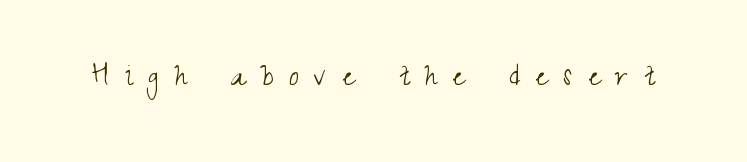
The image shows 35 px light, condensed sans-serif type, upright; set unusually wide letter spacing (+0.45 em), not underlined; medium stroke contrast and a small x-height.
